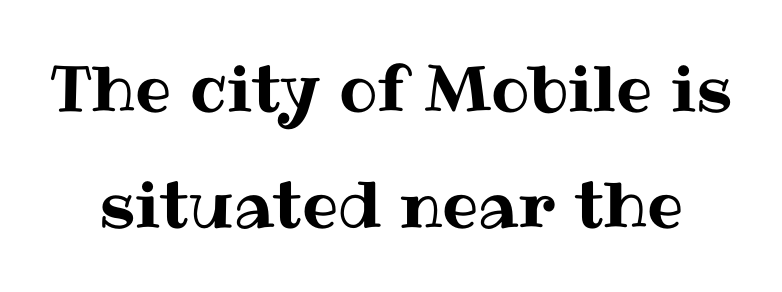
The image shows 64 px text type, upright; set line spacing 1.81x, normal letter spacing, not underlined; medium stroke contrast and a medium x-height.
